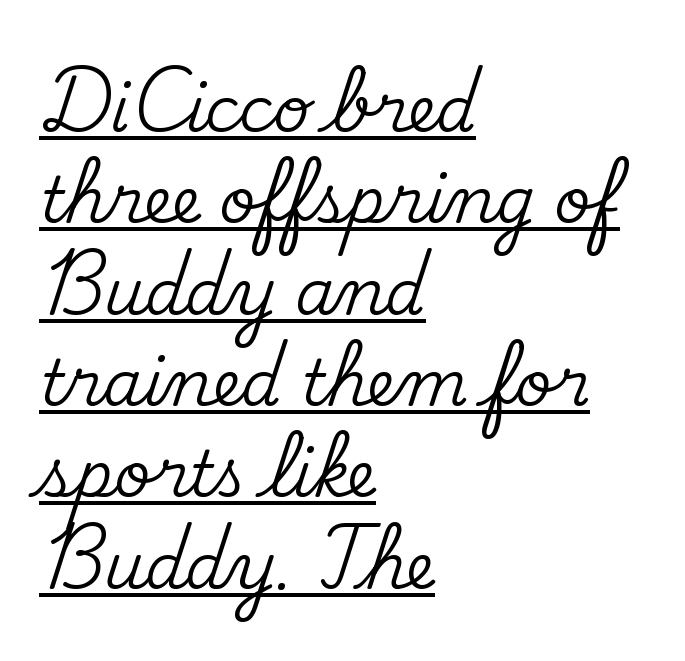
Varying glyph widths throughout — classic text-font behaviour. In terms of letterspacing, this is plain default setting. One glance says typical: line gaps are just what's usual.
